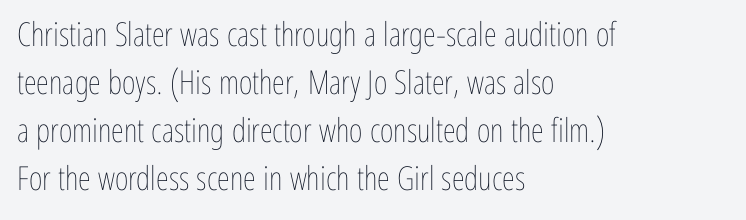
{"italic": "no", "bold": "no", "weight": "thin", "width": "condensed", "stroke_contrast": "low", "x_height": "medium", "monospaced": "no", "underline": "no", "align": "left", "line_spacing": "normal", "line_spacing_ratio": 1.45, "letter_spacing": "normal", "letter_spacing_em": 0.0, "glyph_px": 33}
